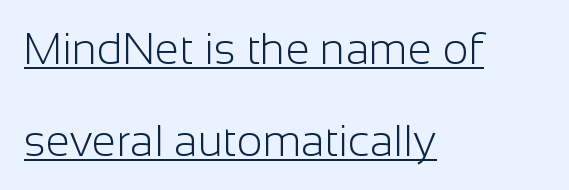
Q: Is the text bold? A: No.
Q: Is the text italic (slanted)? A: No, it is upright.
Q: Is the typeface a serif or a sans-serif typeface? A: Sans-serif.
Q: Is the text underlined? A: Yes.
Q: How is the paragraph aligned? A: Left-aligned.
Q: Is the spacing between letters normal or unusually wide? A: Normal.
Q: Is the spacing between lines tight, normal or loose? A: Loose.
Q: Width (condensed, normal, or wide)? A: Normal.
Q: Stroke contrast? A: Low.
Q: x-height? A: Medium.
Q: Monospaced? A: No.
